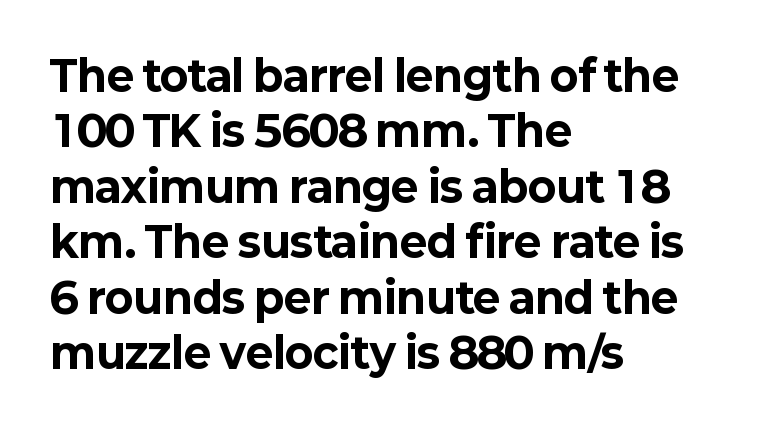
The glyphs are unaccompanied by any horizontal stroke below them. Honestly, the row spacing looks completely unremarkable. Layout note: lines flush left. This sample uses a sans-serif face. A typesetter would call this zero additional tracking.
